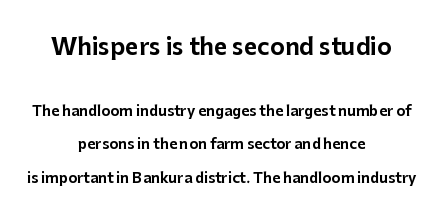
Horizontally, the lines are justified to the midpoint only. The gaps between neighbouring characters are ordinary and unremarkable. The passage shown is not underscored anywhere. This is the regular roman posture of the typeface. The vertical gap from one line to the next is large.
